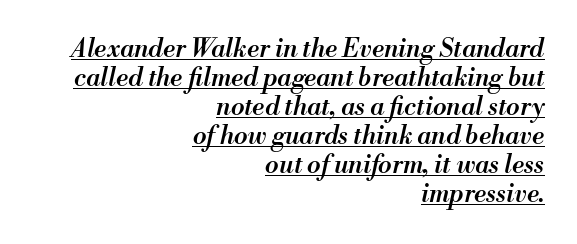
The lines are quadded right. Moderately thickened strokes mark this as semibold type. The passage shown is underscored from start to finish. The face used here is rendered with its standard letterfit.
